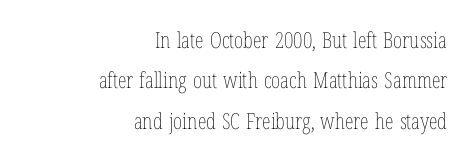
{"italic": "no", "bold": "no", "underline": "no", "align": "right", "line_spacing_ratio": 1.84, "letter_spacing": "normal", "letter_spacing_em": 0.0, "glyph_px": 22}
